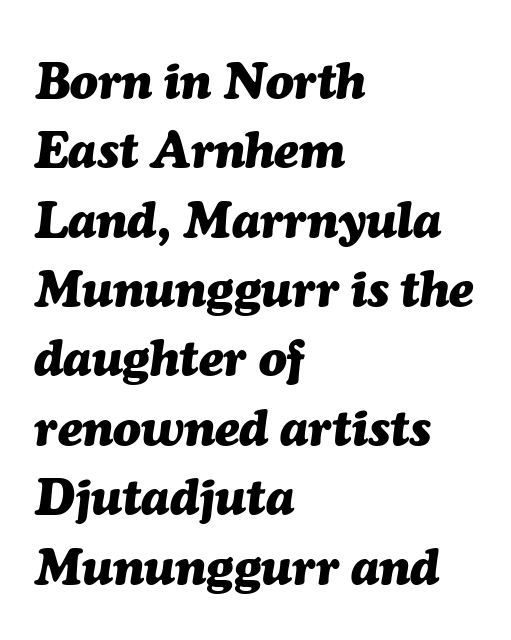
{"italic": "yes", "lean": "right", "slant_degrees": 7, "bold": "yes", "weight": "heavy", "width": "normal", "stroke_contrast": "medium", "x_height": "medium", "monospaced": "no", "underline": "no", "align": "left", "line_spacing": "normal", "line_spacing_ratio": 1.36, "letter_spacing": "normal", "letter_spacing_em": 0.0, "glyph_px": 51}
